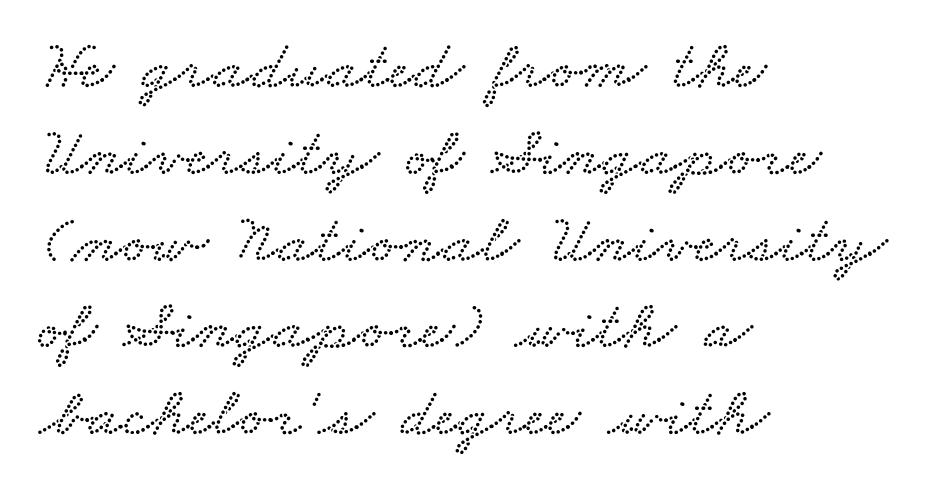
{"width": "wide", "stroke_contrast": "low", "x_height": "small", "monospaced": "no", "underline": "no", "align": "left", "line_spacing_ratio": 1.24, "letter_spacing": "normal", "letter_spacing_em": 0.0, "glyph_px": 70}
